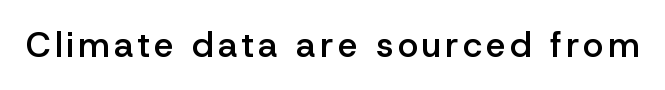
A fair bit of extra ink — the face is semibold, not bold. Is this a sans? Yes — the strokes have no serifs. Beneath every word, the page is bare. The letters advance in unequal steps, a hallmark of proportional type. If you drew a line through each stem, it would be perfectly vertical.
